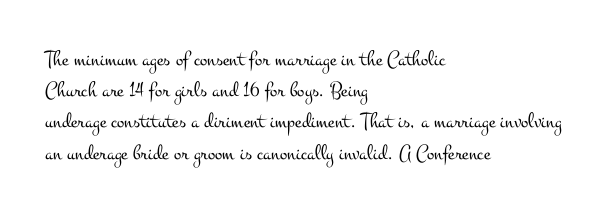
The image shows 22 px text type; set left-aligned, normal line spacing (1.42x), normal letter spacing, not underlined.
